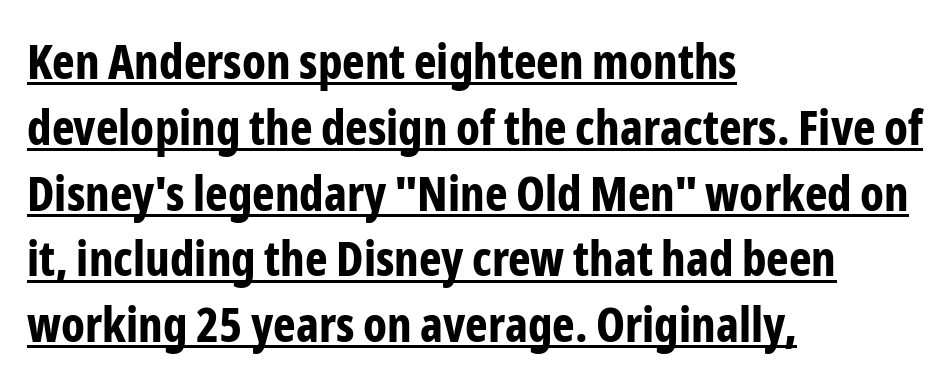
The image shows 48 px bold, condensed sans-serif type, upright; set left-aligned, normal line spacing (1.37x), normal letter spacing, underlined; low stroke contrast and a medium x-height.
